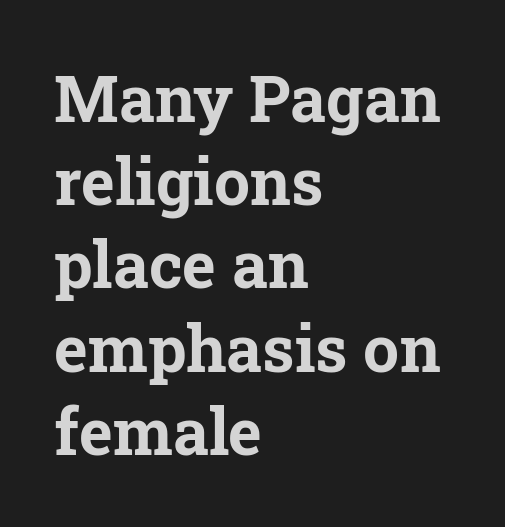
The image shows 64 px bold serif type, upright; set left-aligned, normal line spacing (1.3x), normal letter spacing, not underlined; low stroke contrast and a medium x-height.
